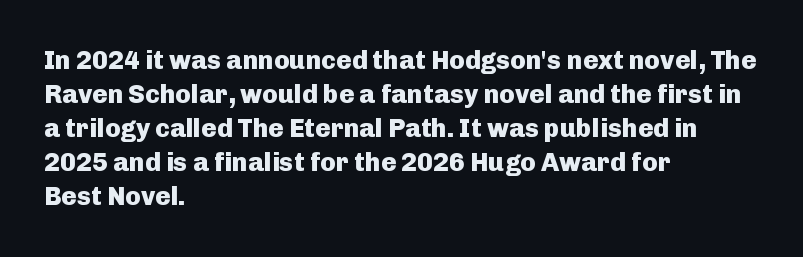
{"italic": "no", "bold": "yes", "underline": "no", "align": "left", "line_spacing": "normal", "line_spacing_ratio": 1.31, "letter_spacing": "normal", "letter_spacing_em": 0.0, "glyph_px": 26}
